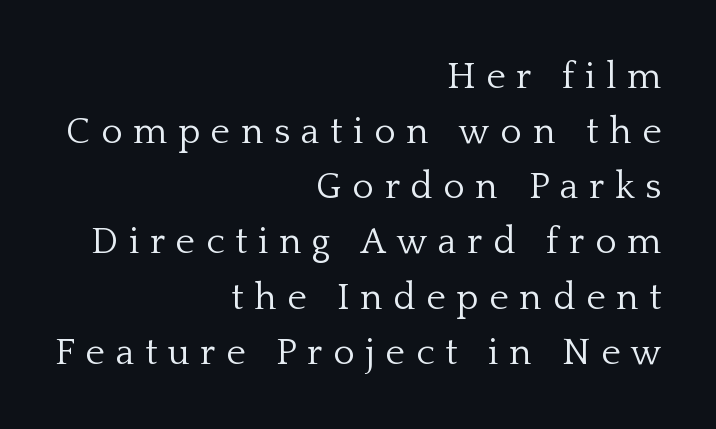
The image shows 37 px light serif type, upright; set right-aligned, normal line spacing (1.49x), unusually wide letter spacing (+0.29 em), not underlined; low stroke contrast and a medium x-height.
